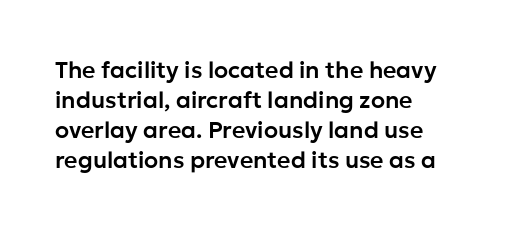
{"italic": "no", "underline": "no", "align": "left", "line_spacing": "normal", "line_spacing_ratio": 1.31, "letter_spacing": "normal", "letter_spacing_em": 0.0, "glyph_px": 23}
